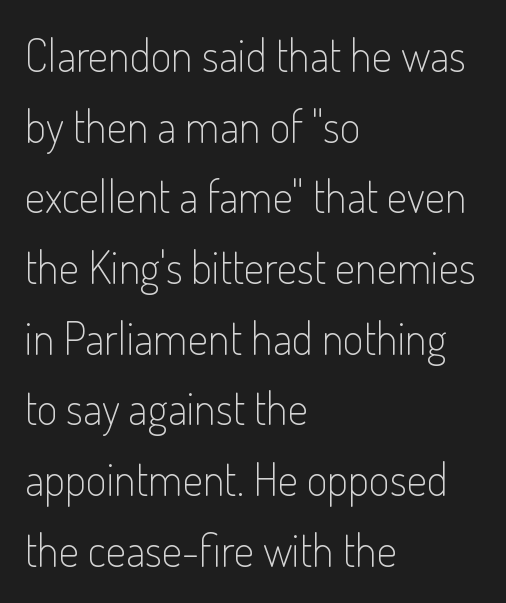
Q: Is the text bold? A: No.
Q: Is the text italic (slanted)? A: No, it is upright.
Q: Is the typeface a serif or a sans-serif typeface? A: Sans-serif.
Q: Is the text underlined? A: No.
Q: How is the paragraph aligned? A: Left-aligned.
Q: Is the spacing between letters normal or unusually wide? A: Normal.
Q: Is the spacing between lines tight, normal or loose? A: Normal.
Q: Width (condensed, normal, or wide)? A: Condensed.
Q: Stroke contrast? A: Low.
Q: x-height? A: Small.
Q: Monospaced? A: No.
